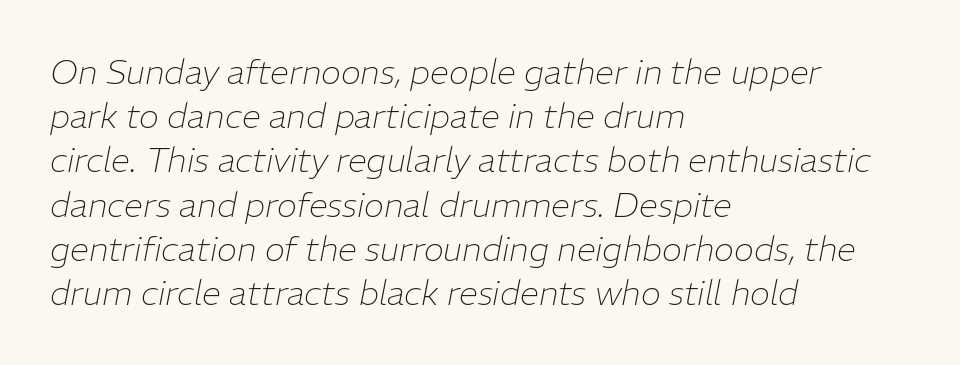
The image shows 34 px thin type, italic (leaning right); set left-aligned, normal line spacing (1.3x), normal letter spacing, not underlined; low stroke contrast and a medium x-height.
